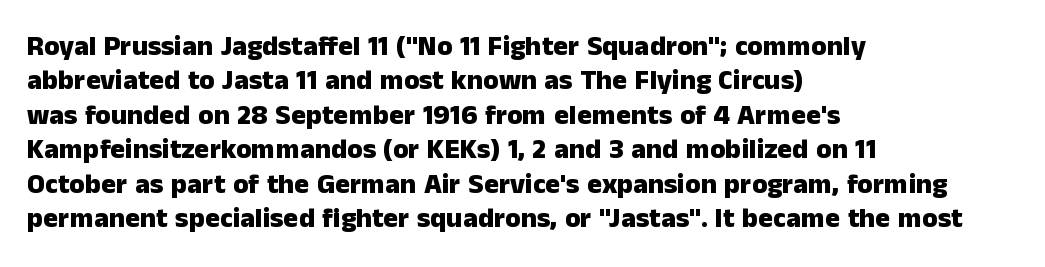
Q: Is the text bold? A: Yes.
Q: Is the text italic (slanted)? A: No, it is upright.
Q: Is the typeface a serif or a sans-serif typeface? A: Sans-serif.
Q: Is the text underlined? A: No.
Q: How is the paragraph aligned? A: Left-aligned.
Q: Is the spacing between letters normal or unusually wide? A: Normal.
Q: Width (condensed, normal, or wide)? A: Normal.
Q: Stroke contrast? A: Low.
Q: x-height? A: Medium.
Q: Monospaced? A: No.
